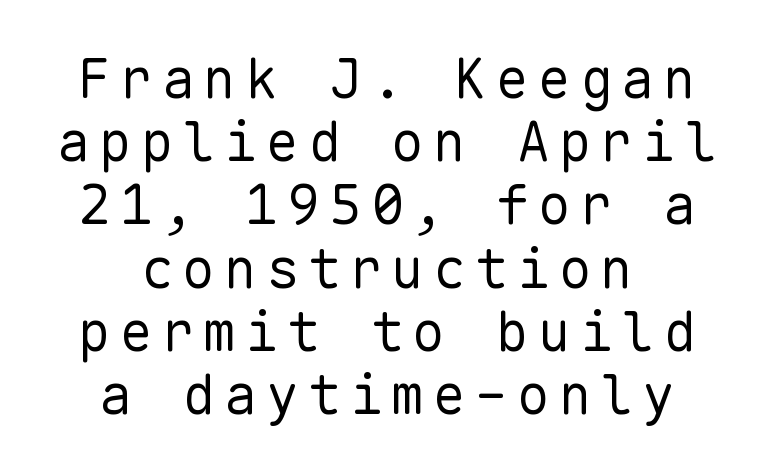
The image shows 55 px regular-weight sans-serif type, upright, monospaced; set centered, tight line spacing (1.15x), not underlined; low stroke contrast and a medium x-height.
